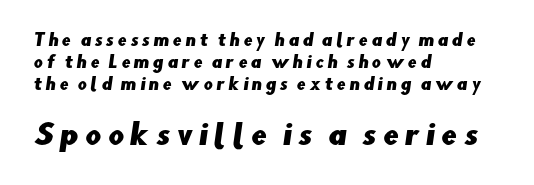
The image shows 28 px sans-serif type; set left-aligned, normal line spacing (1.39x), unusually wide letter spacing (+0.22 em), not underlined; the second (bottom) block is 1.75x larger; low stroke contrast and a small x-height.
